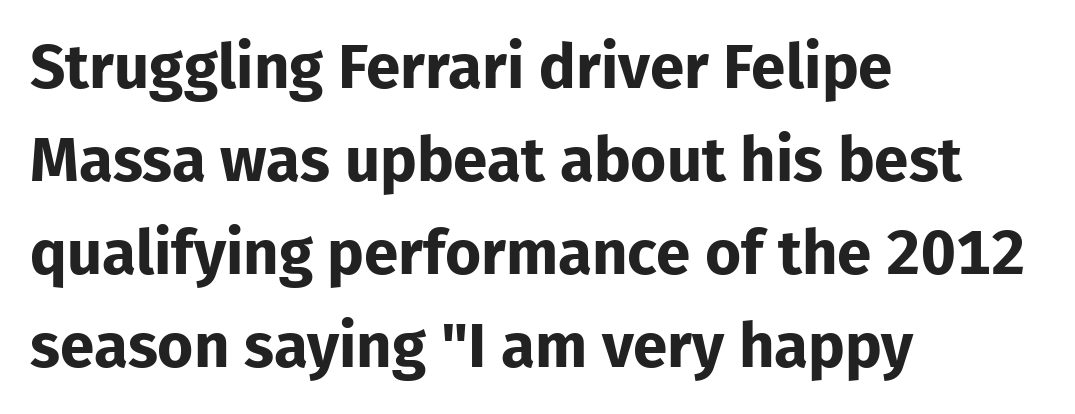
The image shows 62 px bold sans-serif type, upright; set left-aligned, normal line spacing (1.5x), normal letter spacing, not underlined; low stroke contrast and a medium x-height.
